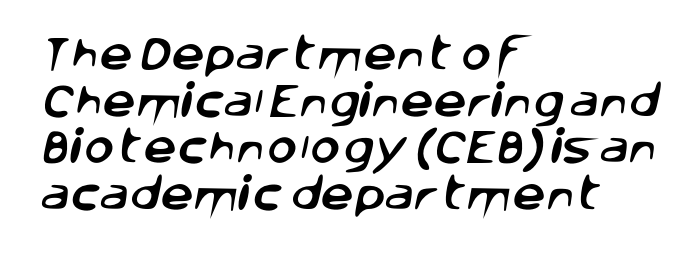
Q: Is the typeface a serif or a sans-serif typeface? A: Sans-serif.
Q: Is the text underlined? A: No.
Q: How is the paragraph aligned? A: Left-aligned.
Q: Is the spacing between letters normal or unusually wide? A: Normal.
Q: Is the spacing between lines tight, normal or loose? A: Normal.
Q: Width (condensed, normal, or wide)? A: Normal.
Q: Stroke contrast? A: Low.
Q: x-height? A: Large.
Q: Monospaced? A: No.
